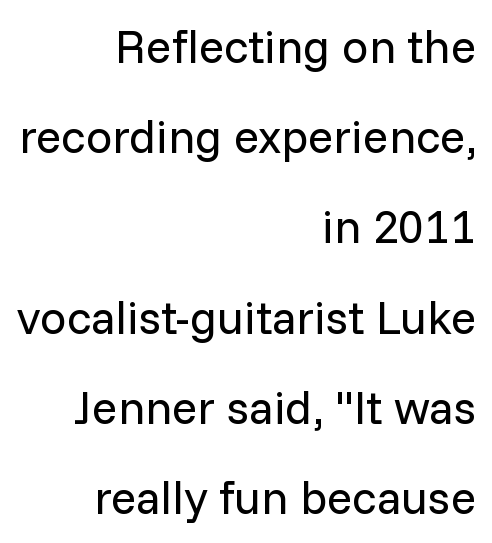
{"serif": "no", "italic": "no", "bold": "no", "weight": "regular", "width": "normal", "stroke_contrast": "low", "x_height": "medium", "monospaced": "no", "underline": "no", "align": "right", "line_spacing": "loose", "line_spacing_ratio": 1.92, "letter_spacing": "normal", "letter_spacing_em": 0.0, "glyph_px": 47}
